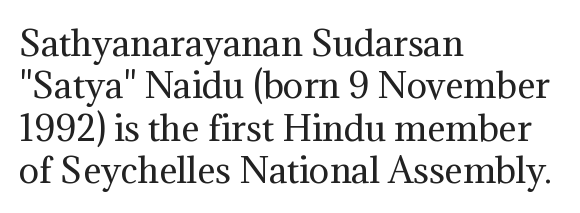
The leading is moderate, giving the passage an even texture. Looks like regular typesetting: each glyph gets only the width it needs. The strokes are not fattened; the text isn't bold. Caption: multi-line text, flush left, ragged right.
